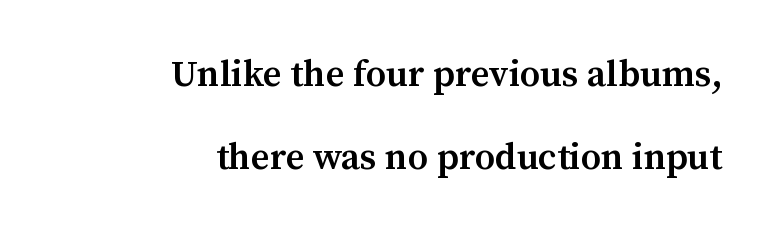
{"serif": "yes", "italic": "no", "bold": "semi", "weight": "semibold", "width": "normal", "stroke_contrast": "medium", "x_height": "medium", "monospaced": "no", "underline": "no", "align": "right", "line_spacing": "loose", "line_spacing_ratio": 2.24, "letter_spacing": "normal", "letter_spacing_em": 0.0, "glyph_px": 37}
